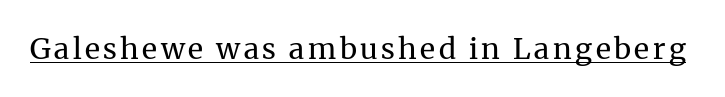
Q: Is the text bold? A: No.
Q: Is the text italic (slanted)? A: No, it is upright.
Q: Is the typeface a serif or a sans-serif typeface? A: Serif.
Q: Is the text underlined? A: Yes.
Q: Width (condensed, normal, or wide)? A: Normal.
Q: Stroke contrast? A: Medium.
Q: x-height? A: Medium.
Q: Monospaced? A: No.
